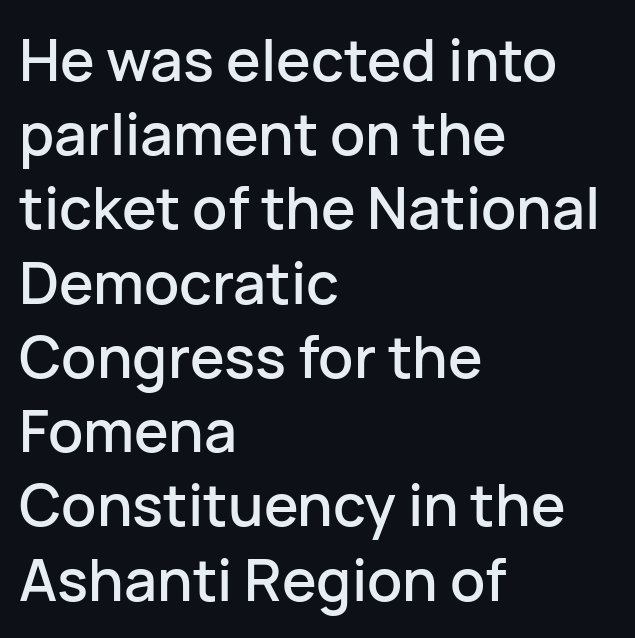
{"serif": "no", "italic": "no", "width": "normal", "stroke_contrast": "low", "x_height": "medium", "monospaced": "no", "underline": "no", "align": "left", "line_spacing": "normal", "line_spacing_ratio": 1.28, "letter_spacing": "normal", "letter_spacing_em": 0.0, "glyph_px": 58}
